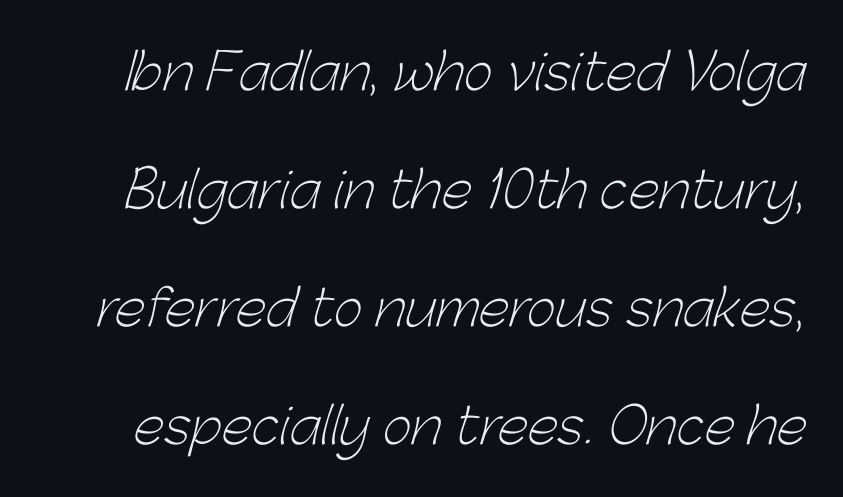
The image shows 50 px light sans-serif type; set loose line spacing (2.36x), normal letter spacing, not underlined; low stroke contrast and a medium x-height.
